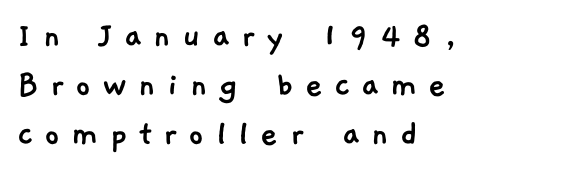
Q: Is the typeface a serif or a sans-serif typeface? A: Sans-serif.
Q: Is the text underlined? A: No.
Q: How is the paragraph aligned? A: Left-aligned.
Q: Is the spacing between letters normal or unusually wide? A: Unusually wide.
Q: Is the spacing between lines tight, normal or loose? A: Normal.
Q: Width (condensed, normal, or wide)? A: Normal.
Q: Stroke contrast? A: Low.
Q: x-height? A: Medium.
Q: Monospaced? A: No.
